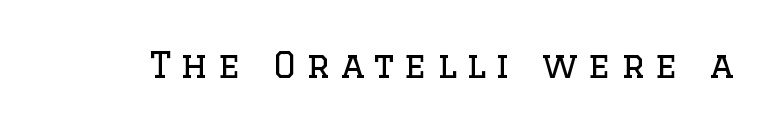
{"serif": "yes", "italic": "no", "bold": "no", "weight": "regular", "width": "normal", "stroke_contrast": "low", "x_height": "large", "monospaced": "no", "underline": "no", "letter_spacing": "wide", "letter_spacing_em": 0.29, "glyph_px": 35}
